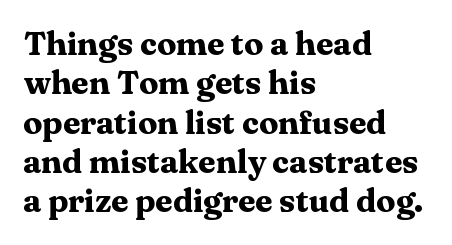
Q: Is the text bold? A: Yes.
Q: Is the text italic (slanted)? A: No, it is upright.
Q: Is the typeface a serif or a sans-serif typeface? A: Serif.
Q: Is the text underlined? A: No.
Q: How is the paragraph aligned? A: Left-aligned.
Q: Is the spacing between letters normal or unusually wide? A: Normal.
Q: Width (condensed, normal, or wide)? A: Wide.
Q: Stroke contrast? A: Medium.
Q: x-height? A: Medium.
Q: Monospaced? A: No.
